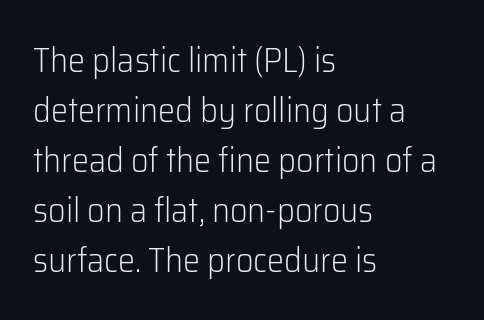
{"serif": "no", "italic": "no", "bold": "no", "weight": "light", "width": "normal", "stroke_contrast": "low", "x_height": "medium", "monospaced": "no", "underline": "no", "align": "left", "line_spacing": "normal", "line_spacing_ratio": 1.47, "letter_spacing": "normal", "letter_spacing_em": 0.0, "glyph_px": 34}
